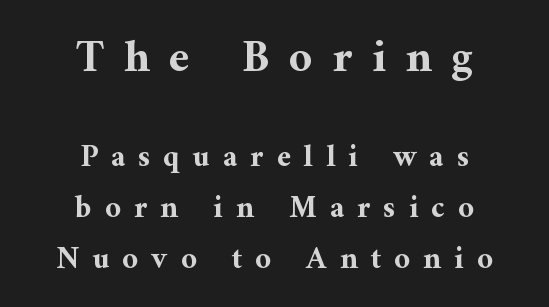
{"serif": "yes", "italic": "no", "bold": "yes", "weight": "bold", "width": "normal", "stroke_contrast": "medium", "x_height": "medium", "monospaced": "no", "underline": "no", "align": "center", "line_spacing": "normal", "line_spacing_ratio": 1.64, "letter_spacing": "wide", "letter_spacing_em": 0.42, "larger_block": "first", "size_ratio": 1.48, "glyph_px": 46}
